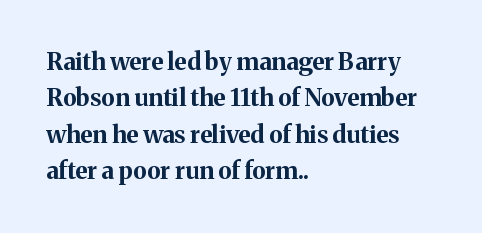
Q: Is the text bold? A: Yes.
Q: Is the text italic (slanted)? A: No, it is upright.
Q: Is the text underlined? A: No.
Q: How is the paragraph aligned? A: Left-aligned.
Q: Is the spacing between letters normal or unusually wide? A: Normal.
Q: Is the spacing between lines tight, normal or loose? A: Normal.
